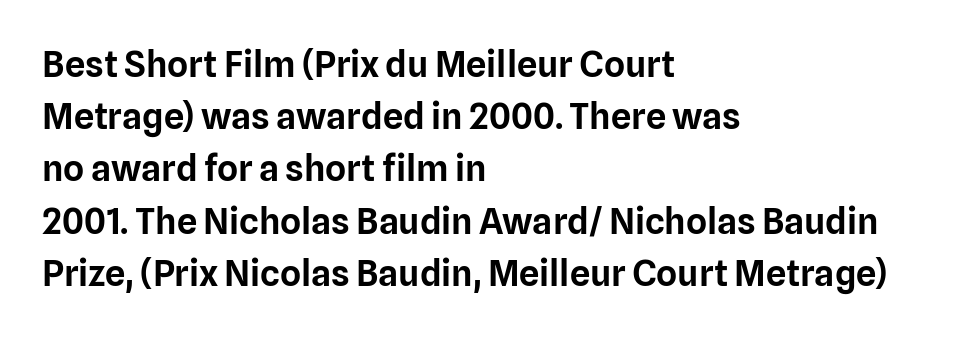
Q: Is the text italic (slanted)? A: No, it is upright.
Q: Is the typeface a serif or a sans-serif typeface? A: Sans-serif.
Q: Is the text underlined? A: No.
Q: How is the paragraph aligned? A: Left-aligned.
Q: Is the spacing between letters normal or unusually wide? A: Normal.
Q: Is the spacing between lines tight, normal or loose? A: Normal.
Q: Width (condensed, normal, or wide)? A: Normal.
Q: Stroke contrast? A: Low.
Q: x-height? A: Medium.
Q: Monospaced? A: No.
